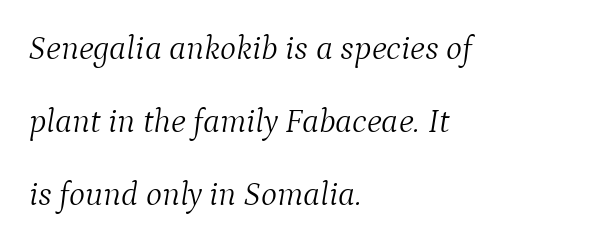
{"serif": "yes", "italic": "yes", "lean": "right", "slant_degrees": 9, "bold": "no", "weight": "light", "width": "normal", "stroke_contrast": "medium", "x_height": "medium", "monospaced": "no", "underline": "no", "align": "left", "line_spacing": "loose", "line_spacing_ratio": 2.15, "letter_spacing": "normal", "letter_spacing_em": 0.0, "glyph_px": 34}
